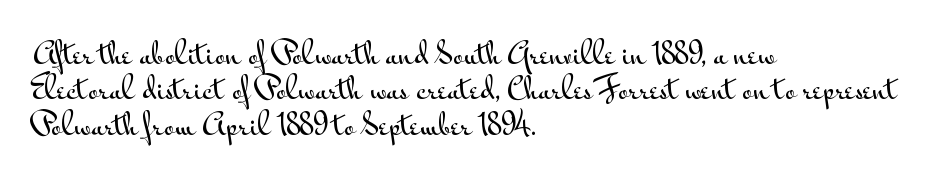
{"serif": "no", "width": "wide", "stroke_contrast": "medium", "x_height": "small", "monospaced": "no", "underline": "no", "align": "left", "line_spacing_ratio": 1.22, "letter_spacing": "normal", "letter_spacing_em": 0.0, "glyph_px": 29}
